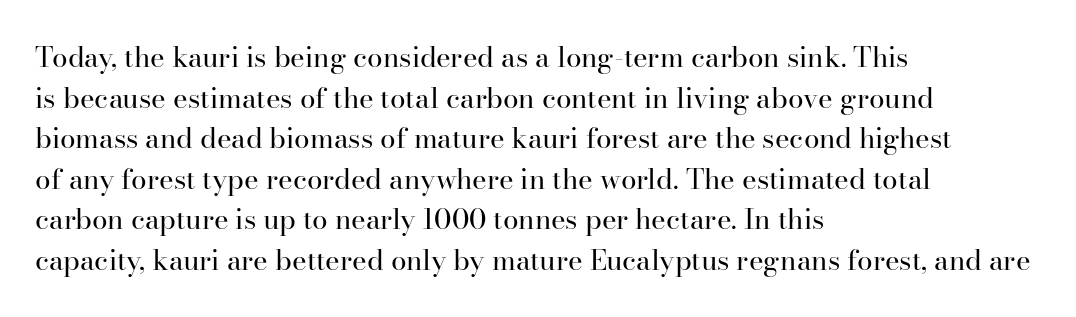
{"serif": "yes", "italic": "no", "bold": "no", "weight": "regular", "width": "normal", "stroke_contrast": "high", "x_height": "small", "monospaced": "no", "underline": "no", "align": "left", "line_spacing": "normal", "line_spacing_ratio": 1.45, "letter_spacing": "normal", "letter_spacing_em": 0.0, "glyph_px": 28}
